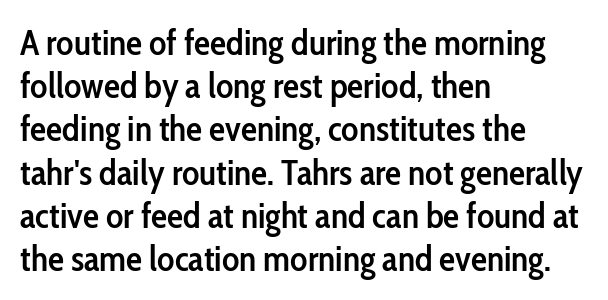
Q: Is the text bold? A: Semi-bold.
Q: Is the text italic (slanted)? A: No, it is upright.
Q: Is the typeface a serif or a sans-serif typeface? A: Sans-serif.
Q: Is the text underlined? A: No.
Q: How is the paragraph aligned? A: Left-aligned.
Q: Is the spacing between letters normal or unusually wide? A: Normal.
Q: Width (condensed, normal, or wide)? A: Condensed.
Q: Stroke contrast? A: Low.
Q: x-height? A: Medium.
Q: Monospaced? A: No.
